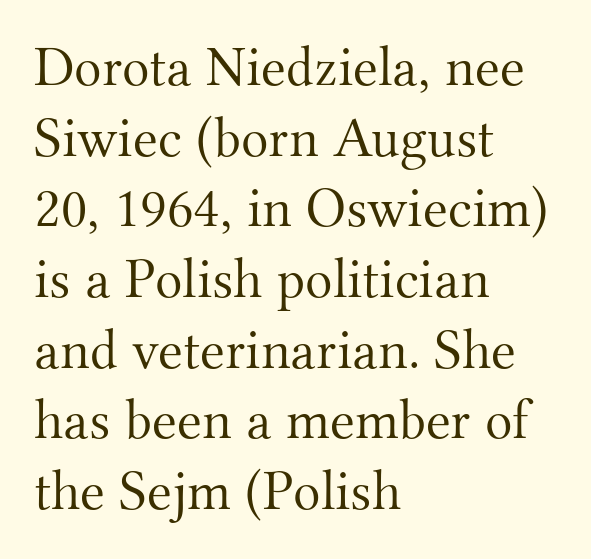
Q: Is the text bold? A: No.
Q: Is the text italic (slanted)? A: No, it is upright.
Q: Is the typeface a serif or a sans-serif typeface? A: Serif.
Q: Is the text underlined? A: No.
Q: How is the paragraph aligned? A: Left-aligned.
Q: Is the spacing between letters normal or unusually wide? A: Normal.
Q: Width (condensed, normal, or wide)? A: Normal.
Q: Stroke contrast? A: Medium.
Q: x-height? A: Small.
Q: Monospaced? A: No.
